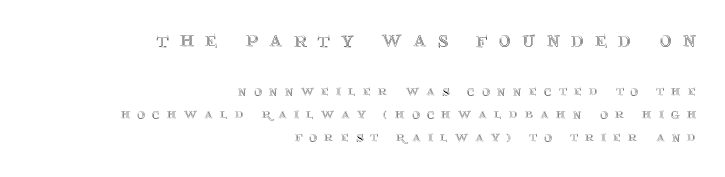
Q: Is the text italic (slanted)? A: No, it is upright.
Q: Is the text underlined? A: No.
Q: How is the paragraph aligned? A: Right-aligned.
Q: Is the spacing between letters normal or unusually wide? A: Unusually wide.
Q: Is the spacing between lines tight, normal or loose? A: Normal.
Q: Which block of text is set in a larger size, the first (top) or the second (bottom)? A: The first (top) one.
